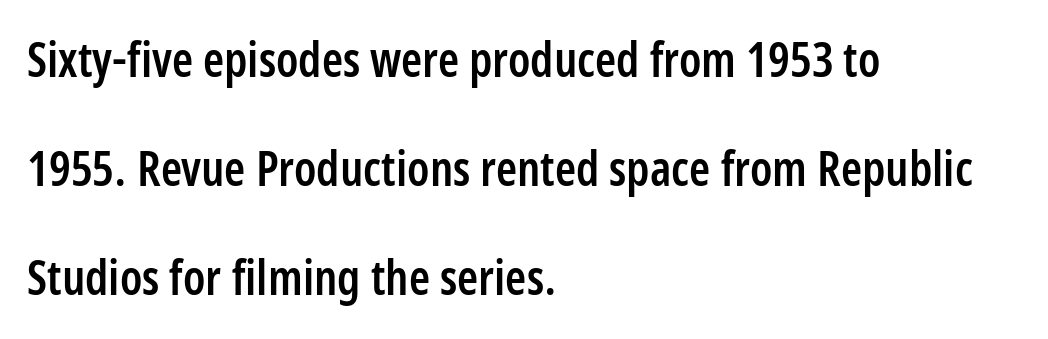
{"serif": "no", "italic": "no", "bold": "semi", "weight": "semibold", "width": "condensed", "stroke_contrast": "low", "x_height": "medium", "monospaced": "no", "underline": "no", "align": "left", "line_spacing": "loose", "line_spacing_ratio": 2.27, "letter_spacing": "normal", "letter_spacing_em": 0.0, "glyph_px": 48}
